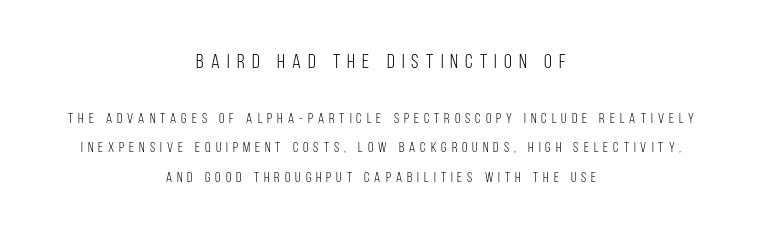
{"italic": "no", "bold": "no", "underline": "no", "align": "center", "line_spacing": "loose", "line_spacing_ratio": 2.13, "letter_spacing": "wide", "letter_spacing_em": 0.36, "larger_block": "first", "size_ratio": 1.43, "glyph_px": 20}
